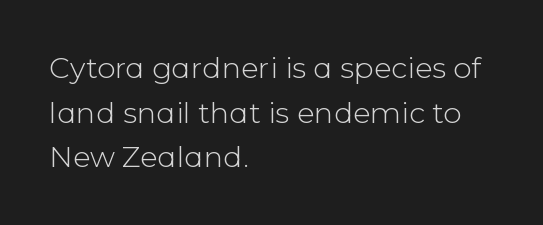
{"serif": "no", "italic": "no", "bold": "no", "weight": "light", "width": "normal", "stroke_contrast": "low", "x_height": "medium", "monospaced": "no", "underline": "no", "align": "left", "line_spacing": "normal", "line_spacing_ratio": 1.54, "letter_spacing": "normal", "letter_spacing_em": 0.0, "glyph_px": 29}
